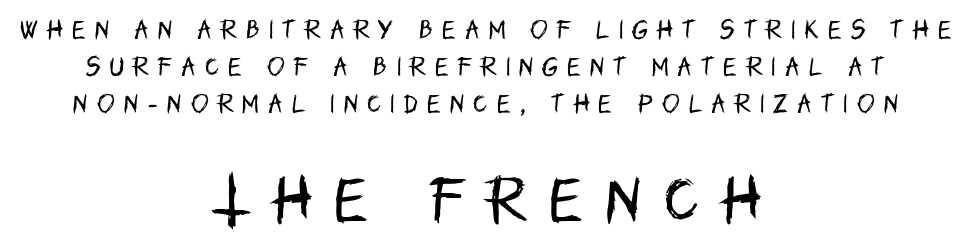
The image shows 52 px regular-weight, condensed sans-serif type, upright; set centered, line spacing 1.77x, unusually wide letter spacing (+0.44 em), not underlined; the second (bottom) block is 2.48x larger; low stroke contrast and a large x-height.
